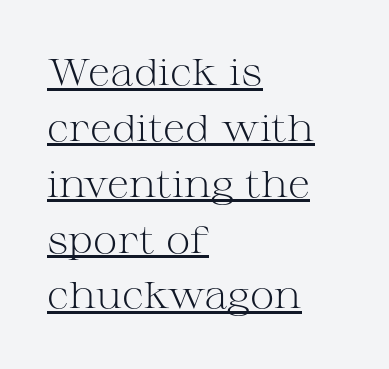
{"serif": "yes", "italic": "no", "bold": "no", "weight": "light", "width": "wide", "stroke_contrast": "medium", "x_height": "medium", "monospaced": "no", "underline": "yes", "align": "left", "line_spacing": "normal", "line_spacing_ratio": 1.51, "letter_spacing": "normal", "letter_spacing_em": 0.0, "glyph_px": 37}
